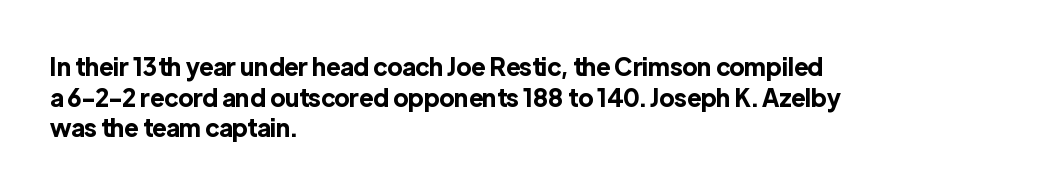
{"italic": "no", "bold": "yes", "underline": "no", "align": "left", "line_spacing": "normal", "line_spacing_ratio": 1.28, "letter_spacing": "normal", "letter_spacing_em": 0.0, "glyph_px": 24}
